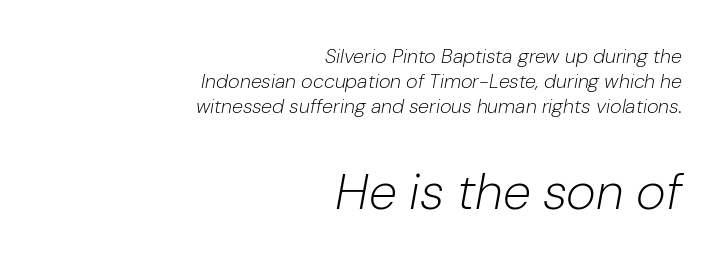
The image shows 51 px light type, italic (leaning right); set right-aligned, line spacing 1.24x, normal letter spacing, not underlined; the second (bottom) block is 2.55x larger; low stroke contrast and a medium x-height.
